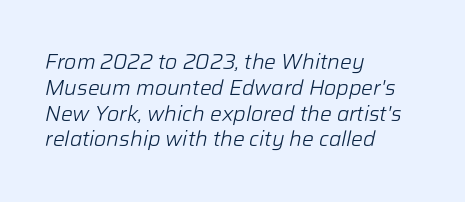
This sample uses an oblique cut, with every glyph tilted off the vertical. Think standard paragraph weight, or any step lighter than that. Honestly, there is no underline to notice here at all. The line texture is even and compact thanks to regular tracking.
